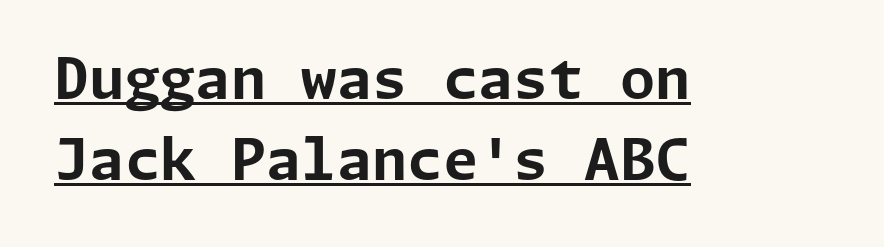
The type sits square on the baseline with zero lean. Students, observe the line beneath the letters — that is underlining. Layout note: lines flush left. This is heavy type, rendered in bold. Tracking value appears to be zero — textbook default spacing.
